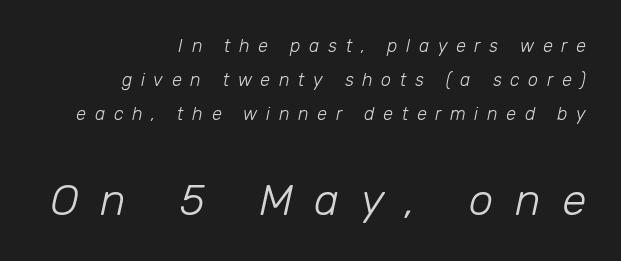
The image shows 44 px light type, italic (leaning right); set right-aligned, loose line spacing (1.9x), unusually wide letter spacing (+0.48 em), not underlined; the second (bottom) block is 2.44x larger; low stroke contrast and a medium x-height.
